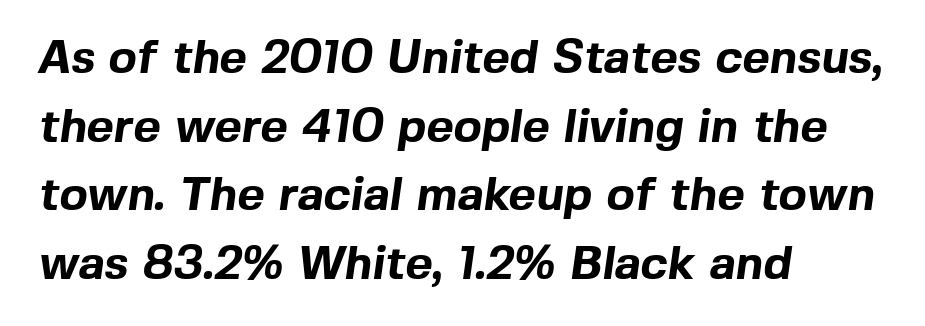
The image shows 47 px bold sans-serif type; set left-aligned, normal line spacing (1.46x), normal letter spacing, not underlined; a medium x-height.
